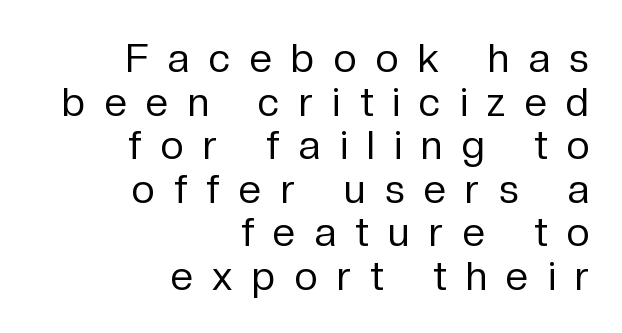
The image shows 40 px regular-weight sans-serif type, upright; set right-aligned, tight line spacing (1.09x), unusually wide letter spacing (+0.49 em), not underlined; low stroke contrast and a medium x-height.
